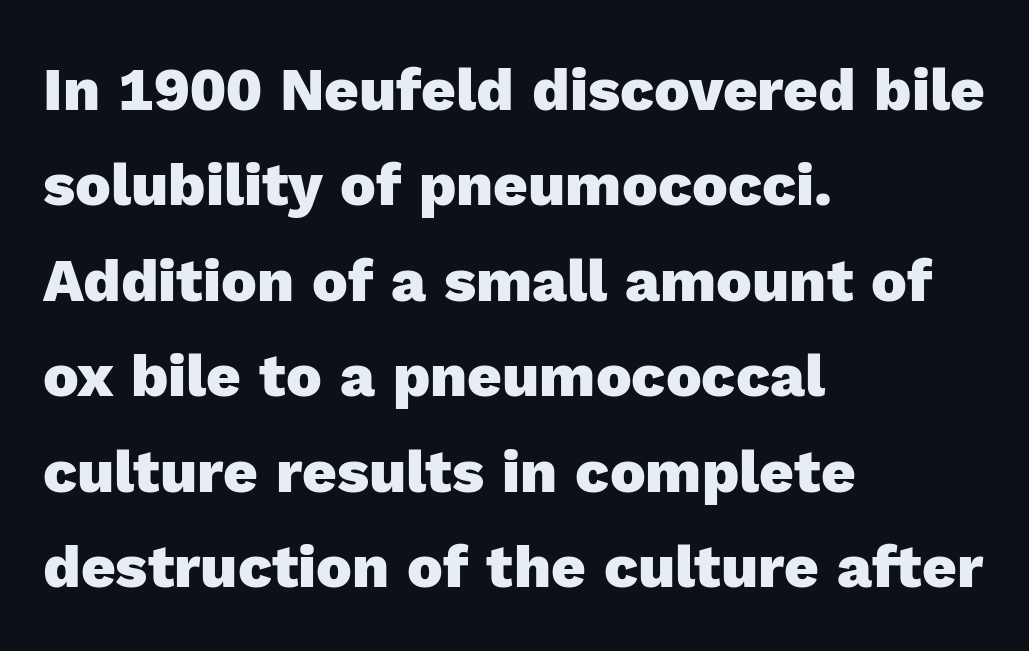
The image shows 60 px heavy sans-serif type, upright; set left-aligned, normal line spacing (1.59x), normal letter spacing, not underlined; a medium x-height.
